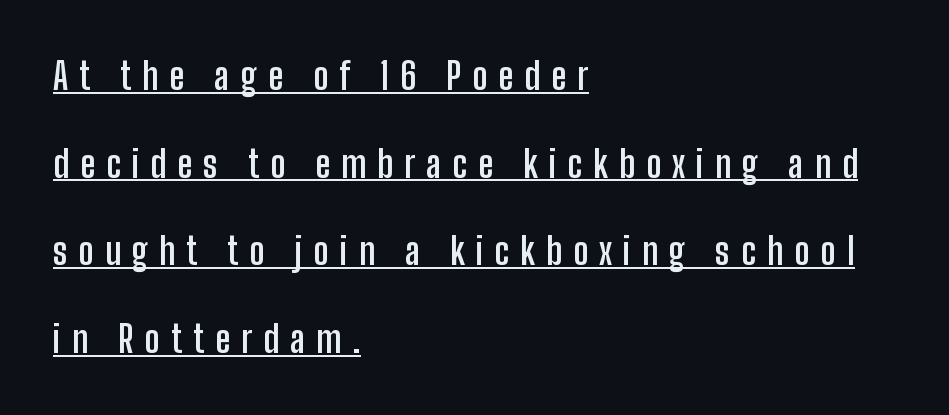
Q: Is the text bold? A: Yes.
Q: Is the text italic (slanted)? A: No, it is upright.
Q: Is the typeface a serif or a sans-serif typeface? A: Sans-serif.
Q: Is the text underlined? A: Yes.
Q: How is the paragraph aligned? A: Left-aligned.
Q: Is the spacing between letters normal or unusually wide? A: Unusually wide.
Q: Is the spacing between lines tight, normal or loose? A: Loose.
Q: Width (condensed, normal, or wide)? A: Condensed.
Q: Stroke contrast? A: Low.
Q: x-height? A: Medium.
Q: Monospaced? A: No.
